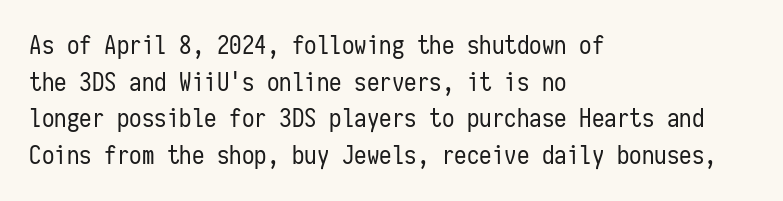
Q: Is the text bold? A: No.
Q: Is the text italic (slanted)? A: No, it is upright.
Q: Is the text underlined? A: No.
Q: How is the paragraph aligned? A: Left-aligned.
Q: Is the spacing between letters normal or unusually wide? A: Normal.
Q: Is the spacing between lines tight, normal or loose? A: Normal.
